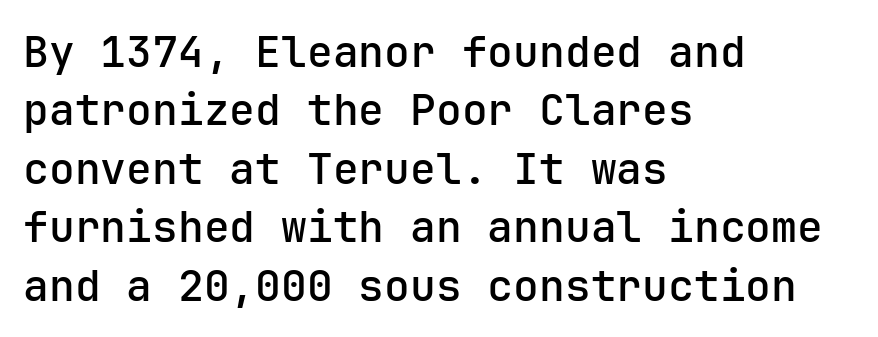
Q: Is the text bold? A: Semi-bold.
Q: Is the text italic (slanted)? A: No, it is upright.
Q: Is the typeface a serif or a sans-serif typeface? A: Sans-serif.
Q: Is the text underlined? A: No.
Q: How is the paragraph aligned? A: Left-aligned.
Q: Is the spacing between letters normal or unusually wide? A: Normal.
Q: Is the spacing between lines tight, normal or loose? A: Normal.
Q: Width (condensed, normal, or wide)? A: Normal.
Q: Stroke contrast? A: Low.
Q: x-height? A: Medium.
